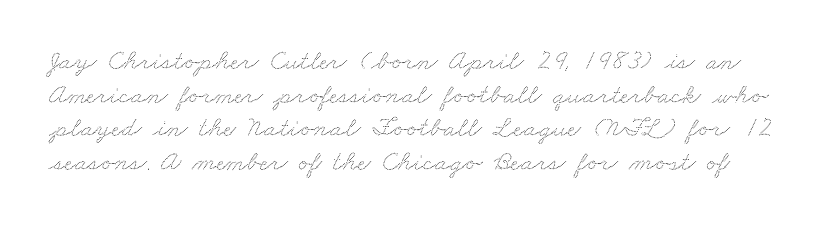
Rule under the text: the space is simply empty. Think of a printed novel: that variable character pitch is what you see here. Is the letter spacing exaggerated? No — it looks like the ordinary default.
